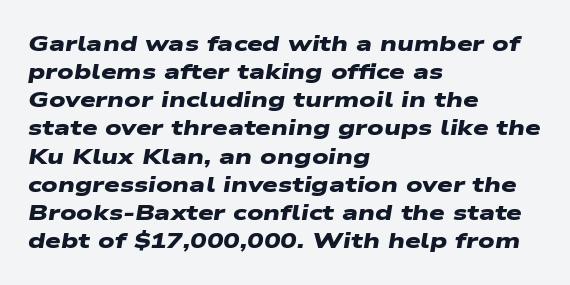
This rendering uses left alignment, leaving the right contour irregular. The gaps between neighbouring characters are ordinary and unremarkable. The leading is moderate, giving the passage an even texture. Compared with an ordinary text face, these strokes are far heavier — a full bold. This rendering features lettering with no underline.
